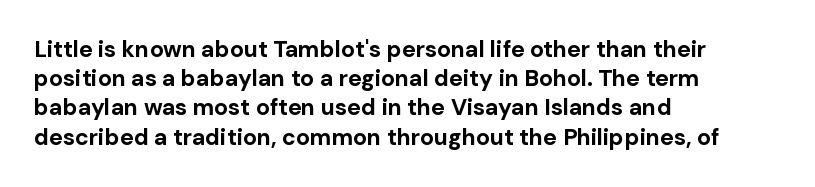
The image shows 23 px bold type, upright; set left-aligned, normal line spacing (1.27x), normal letter spacing, not underlined.
